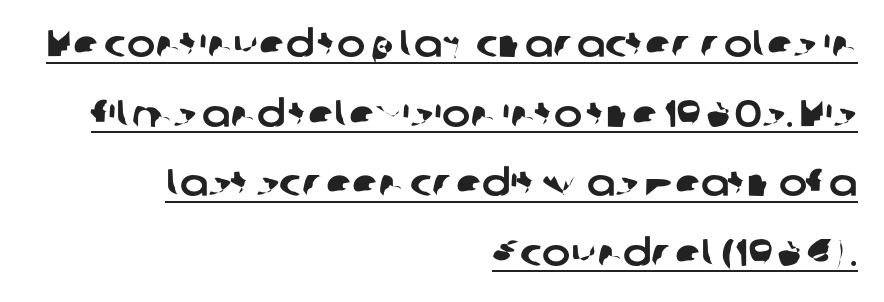
{"serif": "no", "width": "normal", "stroke_contrast": "low", "x_height": "medium", "monospaced": "no", "underline": "yes", "align": "right", "line_spacing_ratio": 1.83, "letter_spacing": "normal", "letter_spacing_em": 0.0, "glyph_px": 38}
